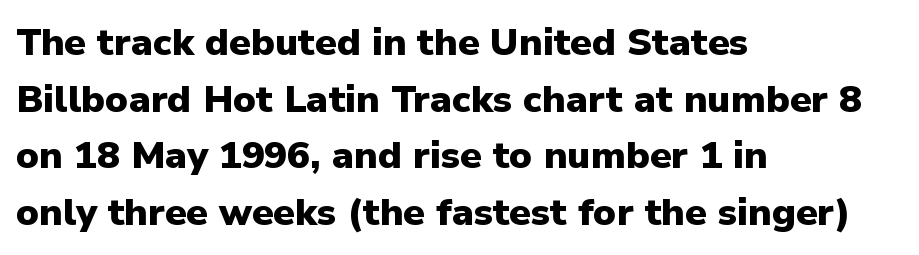
Q: Is the text bold? A: Yes.
Q: Is the text italic (slanted)? A: No, it is upright.
Q: Is the typeface a serif or a sans-serif typeface? A: Sans-serif.
Q: Is the text underlined? A: No.
Q: How is the paragraph aligned? A: Left-aligned.
Q: Is the spacing between letters normal or unusually wide? A: Normal.
Q: Is the spacing between lines tight, normal or loose? A: Normal.
Q: Width (condensed, normal, or wide)? A: Normal.
Q: Stroke contrast? A: Low.
Q: x-height? A: Medium.
Q: Monospaced? A: No.
